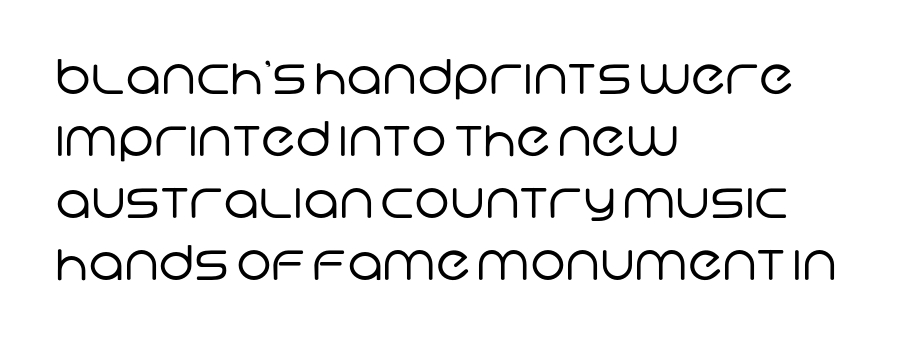
{"serif": "no", "bold": "no", "weight": "regular", "width": "normal", "stroke_contrast": "low", "x_height": "large", "monospaced": "no", "underline": "no", "align": "left", "line_spacing": "normal", "line_spacing_ratio": 1.29, "letter_spacing": "normal", "letter_spacing_em": 0.0, "glyph_px": 48}
